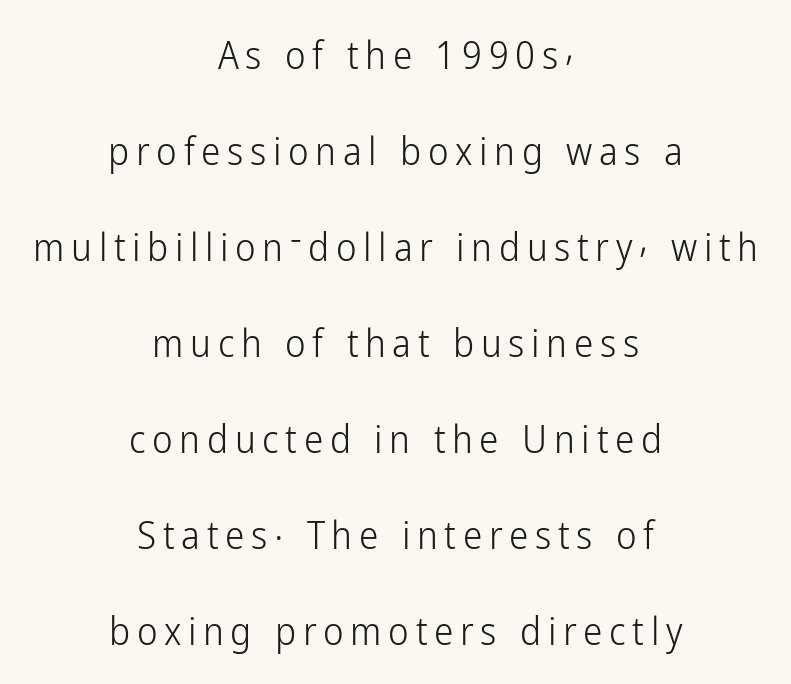
The image shows 39 px light, condensed sans-serif type, upright; set centered, loose line spacing (2.46x), not underlined; low stroke contrast and a medium x-height.
